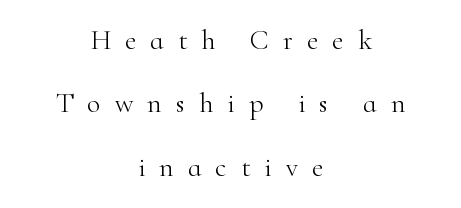
Compared with a flush-left layout, this one balances lines on the center instead. The area under the type is left untouched. Proportional: the letters do not fall into vertical columns. This rendering widens character spacing well past its baseline value.
